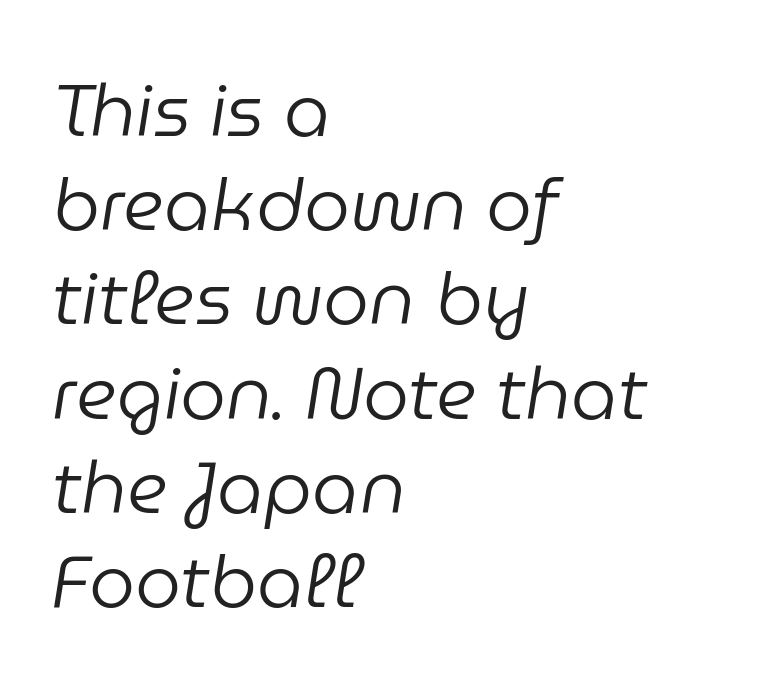
The image shows 73 px regular-weight type, italic (leaning right); set left-aligned, normal line spacing (1.29x), normal letter spacing, not underlined; low stroke contrast and a medium x-height.
